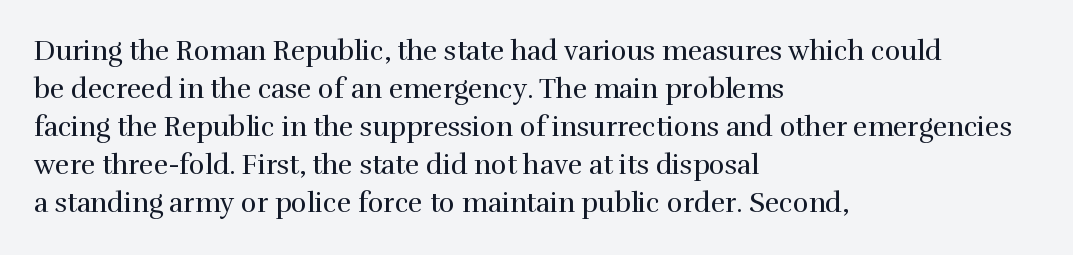
The designer left line spacing at the default. A classic flush-left, rag-right setting is used for this passage. The font sits on the lighter half of the weight spectrum, regular included. The letters stand straight up with perfectly vertical stems. No word sits above an underline.
